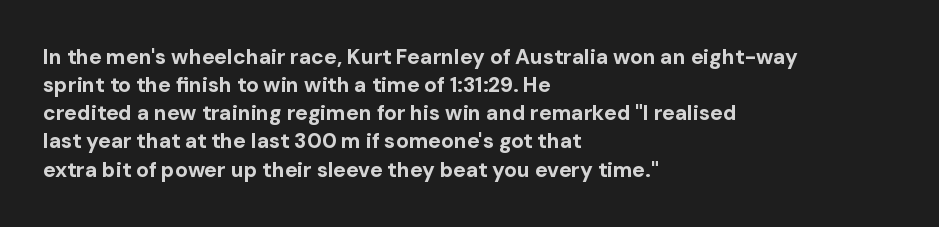
Q: Is the text bold? A: Yes.
Q: Is the text italic (slanted)? A: No, it is upright.
Q: Is the text underlined? A: No.
Q: How is the paragraph aligned? A: Left-aligned.
Q: Is the spacing between letters normal or unusually wide? A: Normal.
Q: Is the spacing between lines tight, normal or loose? A: Normal.
